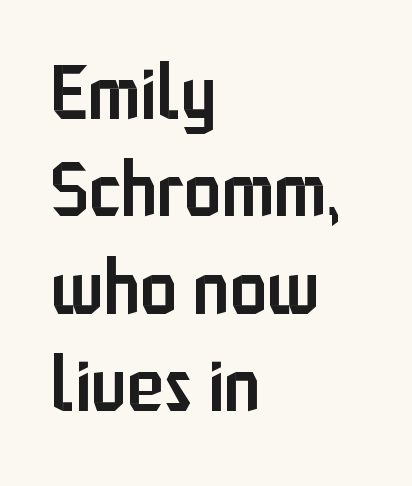
Unlike a traditional serif, this face leaves its strokes unadorned. Spacing between characters is what you'd get straight out of the box. Check the space under the baseline: it is left empty. Every character sits straight up, as roman type does.
